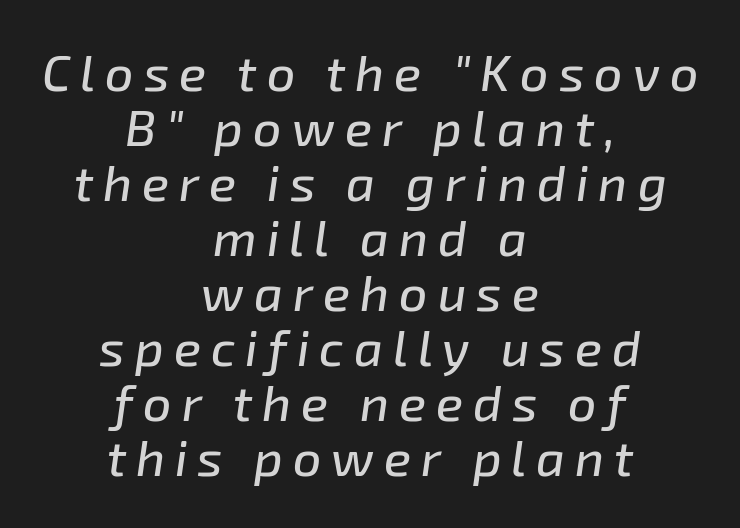
Is the type slanted? Yes — the strokes lean at a clear angle. Does the leading feel generous? Not at all — it's pinched. The words here are not underlined. Words appear elongated and porous because spacing is wide. Here the designer chose a conventional face with non-uniform glyph widths. One-word summary of the alignment: center.
